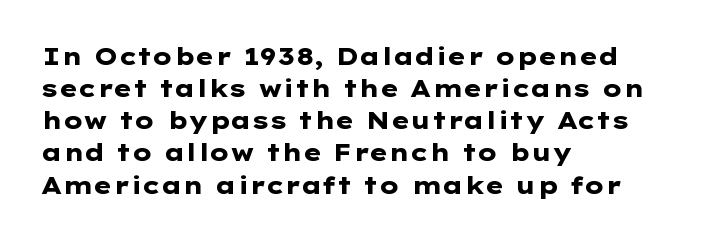
Q: Is the text bold? A: Yes.
Q: Is the text italic (slanted)? A: No, it is upright.
Q: Is the text underlined? A: No.
Q: How is the paragraph aligned? A: Left-aligned.
Q: Is the spacing between letters normal or unusually wide? A: Normal.
Q: Is the spacing between lines tight, normal or loose? A: Normal.
